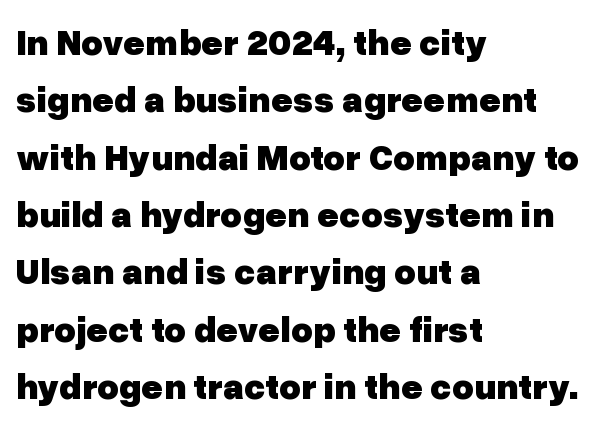
Line spacing here is normal. The baseline area is clear. Short and long lines alike share a common starting point at left. These lines carry a lot of weight — the face is fully bold. Serif or sans? Sans — the stroke terminals are bare.
